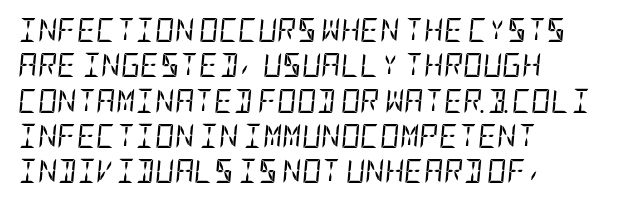
{"italic": "yes", "lean": "right", "slant_degrees": 5, "bold": "no", "underline": "no", "align": "left", "line_spacing": "normal", "line_spacing_ratio": 1.47, "letter_spacing": "normal", "letter_spacing_em": 0.0, "glyph_px": 24}
